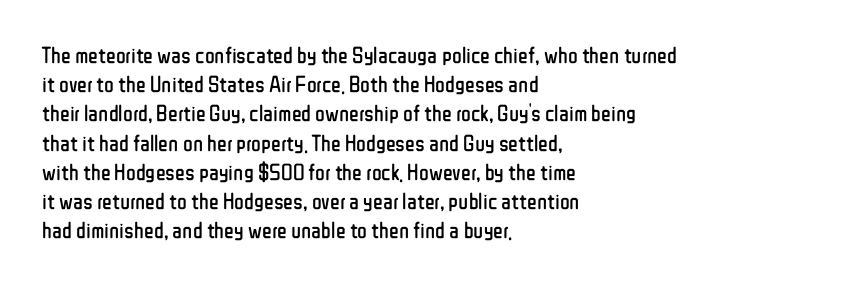
Q: Is the text bold? A: No.
Q: Is the text italic (slanted)? A: No, it is upright.
Q: Is the text underlined? A: No.
Q: How is the paragraph aligned? A: Left-aligned.
Q: Is the spacing between letters normal or unusually wide? A: Normal.
Q: Is the spacing between lines tight, normal or loose? A: Normal.
